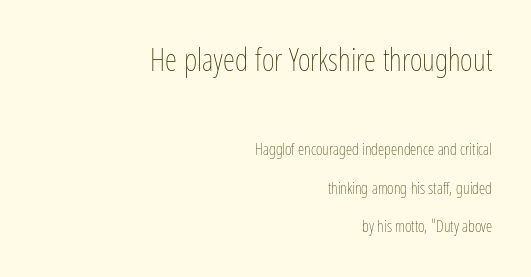
{"italic": "no", "bold": "no", "weight": "thin", "width": "condensed", "stroke_contrast": "low", "x_height": "medium", "monospaced": "no", "underline": "no", "align": "right", "line_spacing": "loose", "line_spacing_ratio": 2.4, "letter_spacing": "normal", "letter_spacing_em": 0.0, "larger_block": "first", "size_ratio": 1.94, "glyph_px": 31}
